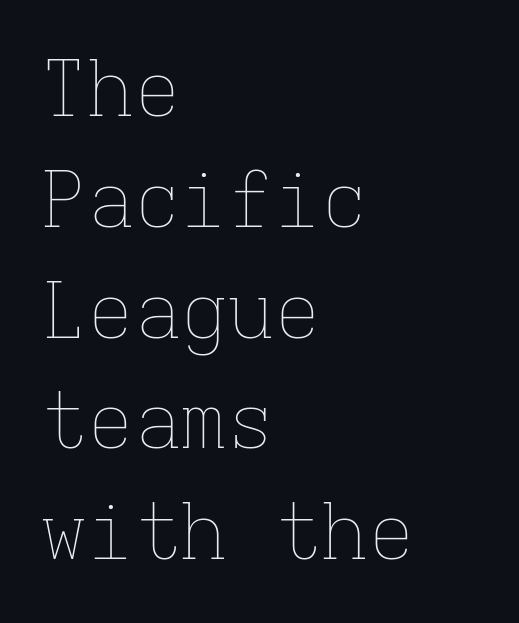
{"italic": "no", "bold": "no", "weight": "thin", "width": "normal", "stroke_contrast": "low", "x_height": "medium", "monospaced": "yes", "underline": "no", "align": "left", "line_spacing": "normal", "line_spacing_ratio": 1.42, "letter_spacing": "normal", "letter_spacing_em": 0.0, "glyph_px": 78}
